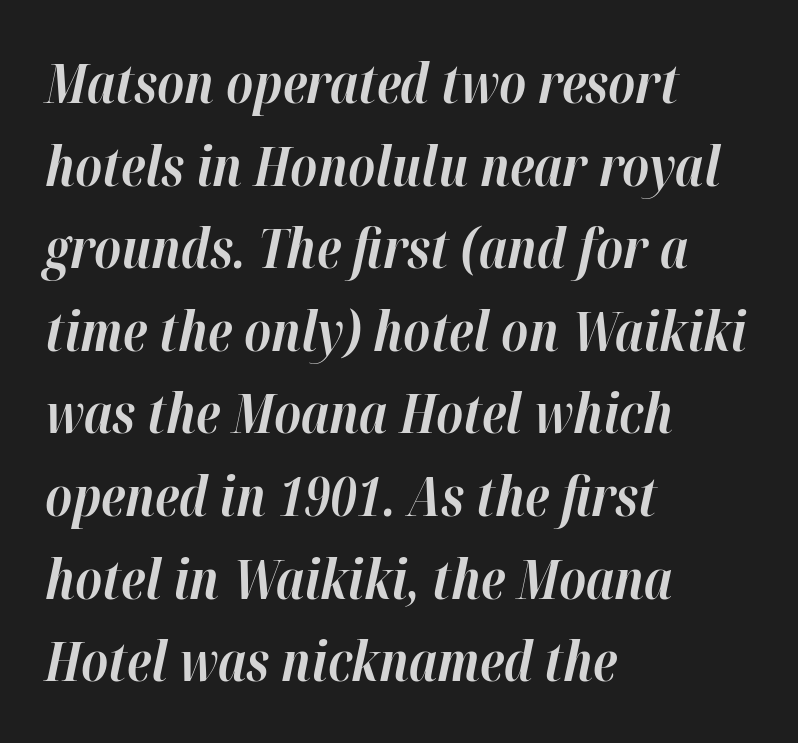
Q: Is the text bold? A: Yes.
Q: Is the text italic (slanted)? A: Yes, it leans right by about 12 degrees.
Q: Is the text underlined? A: No.
Q: How is the paragraph aligned? A: Left-aligned.
Q: Is the spacing between letters normal or unusually wide? A: Normal.
Q: Is the spacing between lines tight, normal or loose? A: Normal.
Q: Width (condensed, normal, or wide)? A: Normal.
Q: Stroke contrast? A: High.
Q: x-height? A: Medium.
Q: Monospaced? A: No.
